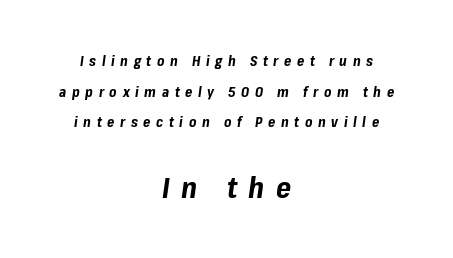
The whitespace from short lines is split evenly between both sides. Do the characters align in a grid? No, the font is proportional. Larger block? The one below; the one above is distinctly smaller. Yep, that's italic — everything's leaning. Descenders hang freely into open space.
